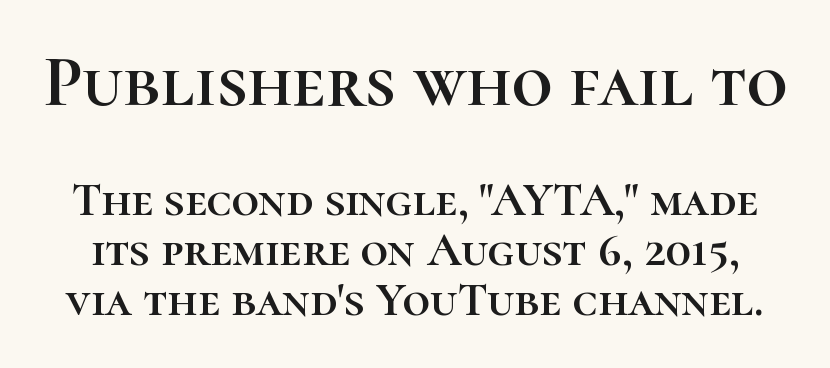
Is the lower block the larger one? No — the upper block carries the bigger type. When letters stand straight like this, we call the style roman or upright. Quick note: interline space is minimal. Descenders hang freely into open space. Words appear dense and cohesive because spacing is normal. This sample has the flowing, uneven cadence of proportional lettering.
